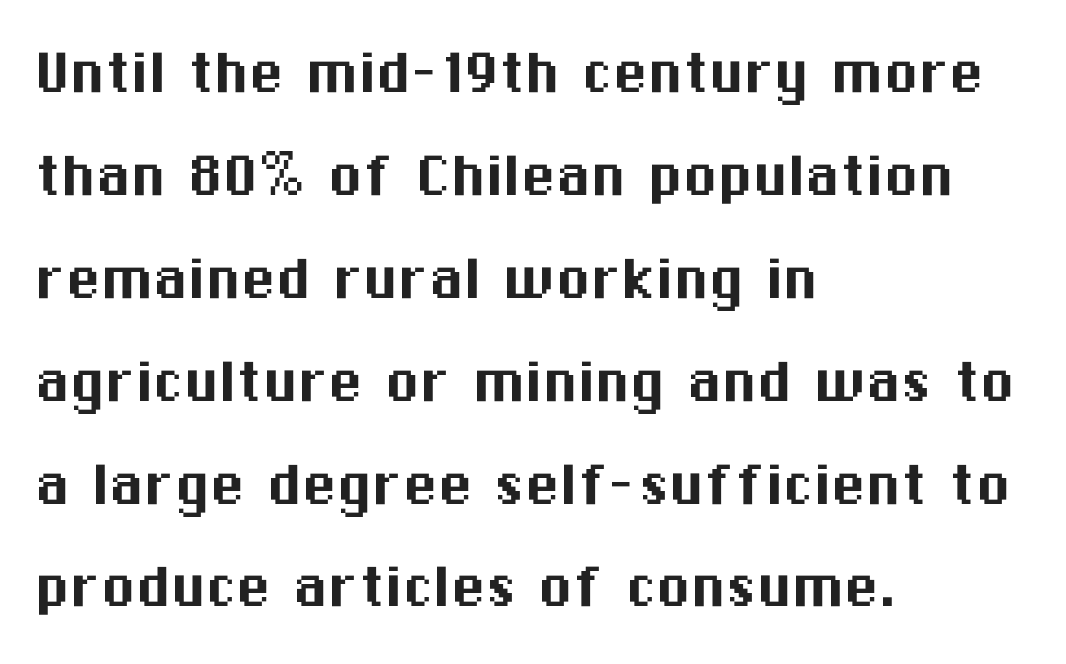
In terms of letterform style, serifs are entirely absent. Between one letter and the next there's only the usual sliver of space. Proportional: the letters do not fall into vertical columns. Teacher's note: observe the even left margin — that is flush-left alignment. Unlike italic type, these characters show no tilt at all. The leading is moderate, giving the passage an even texture.
